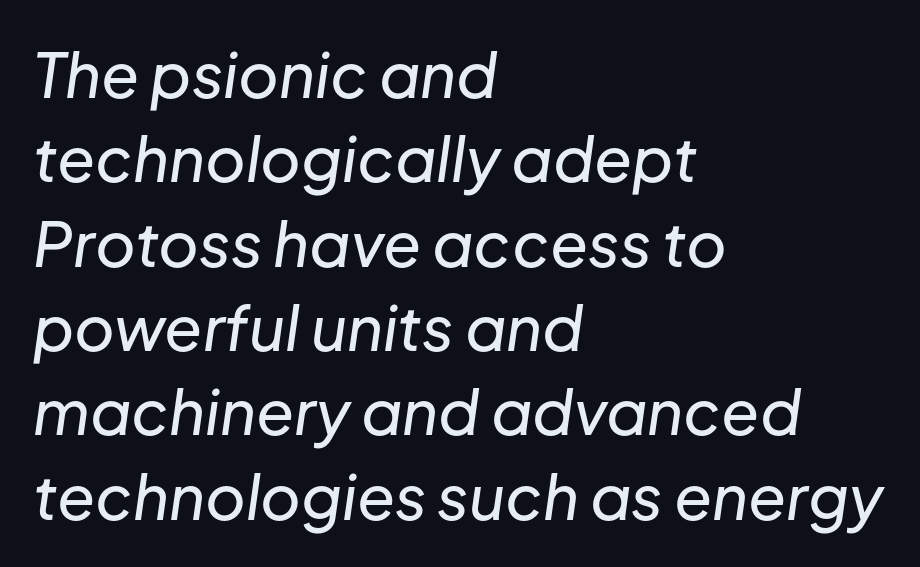
Q: Is the text italic (slanted)? A: Yes, it leans right by about 8 degrees.
Q: Is the text underlined? A: No.
Q: How is the paragraph aligned? A: Left-aligned.
Q: Is the spacing between letters normal or unusually wide? A: Normal.
Q: Is the spacing between lines tight, normal or loose? A: Normal.
Q: Width (condensed, normal, or wide)? A: Normal.
Q: Stroke contrast? A: Low.
Q: x-height? A: Medium.
Q: Monospaced? A: No.
